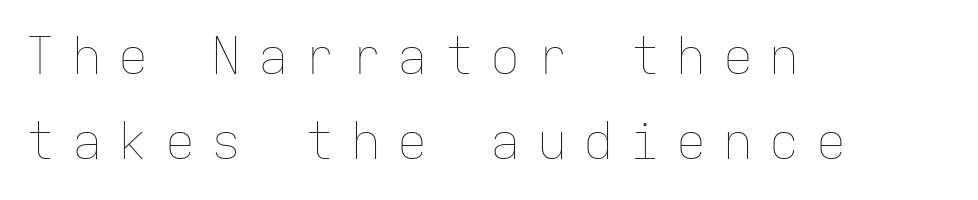
Horizontal alignment here is leftward, the default for most running prose. Stem width sits at or under what a default text font uses. Here the designer chose a console-style face with uniform glyph widths. The type is letterspaced generously, with wide tracking. The gap between lines stays unmarked. Ordinary non-slanted type is in use.
